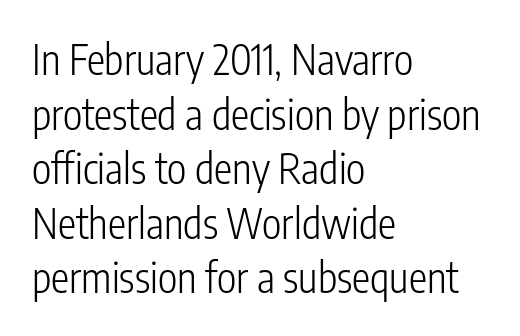
Are there feet on the stems? There aren't — it's a sans. It's the straight-up-and-down kind of type. Weight: in the light-to-regular range. Casual observation: everything's shoved over to the left. The passage shown has conventional tracking throughout. Note the varied advance widths — an 'i' is clearly narrower than an 'm'.
